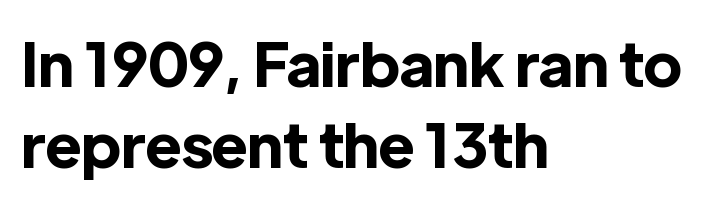
The image shows 61 px bold sans-serif type, upright; set left-aligned, normal line spacing (1.33x), normal letter spacing, not underlined; a medium x-height.
